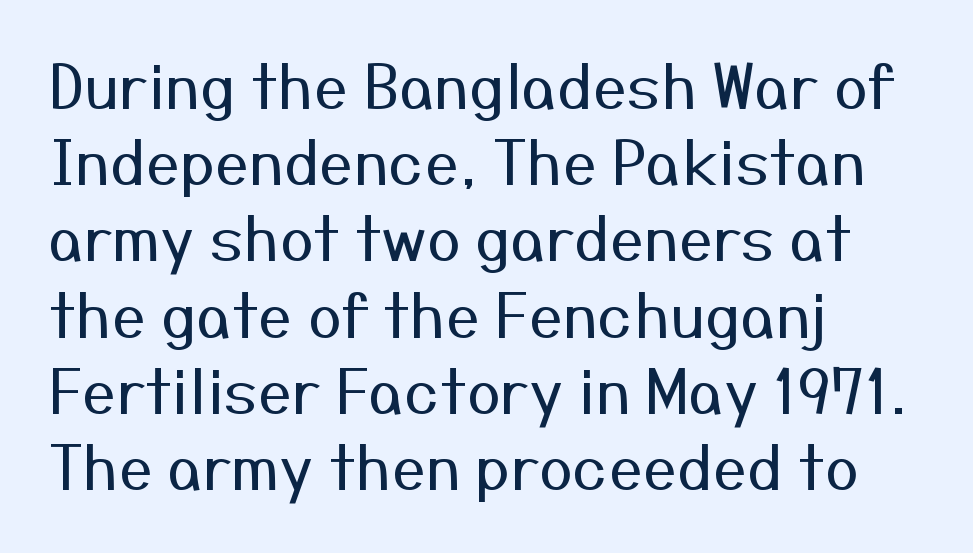
Q: Is the text bold? A: No.
Q: Is the text italic (slanted)? A: No, it is upright.
Q: Is the typeface a serif or a sans-serif typeface? A: Sans-serif.
Q: Is the text underlined? A: No.
Q: How is the paragraph aligned? A: Left-aligned.
Q: Is the spacing between letters normal or unusually wide? A: Normal.
Q: Is the spacing between lines tight, normal or loose? A: Normal.
Q: Width (condensed, normal, or wide)? A: Normal.
Q: Stroke contrast? A: Medium.
Q: x-height? A: Medium.
Q: Monospaced? A: No.
